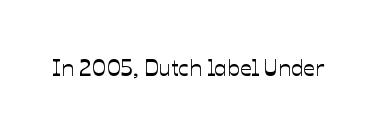
Q: Is the text italic (slanted)? A: No, it is upright.
Q: Is the text underlined? A: No.
Q: Is the spacing between letters normal or unusually wide? A: Normal.
